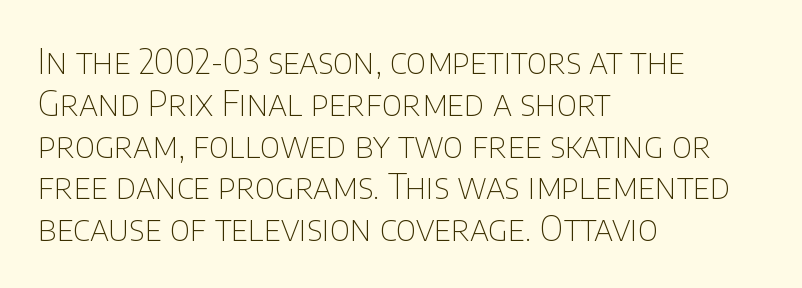
The image shows 34 px thin sans-serif type, upright; set left-aligned, line spacing 1.23x, normal letter spacing, not underlined; low stroke contrast and a large x-height.
